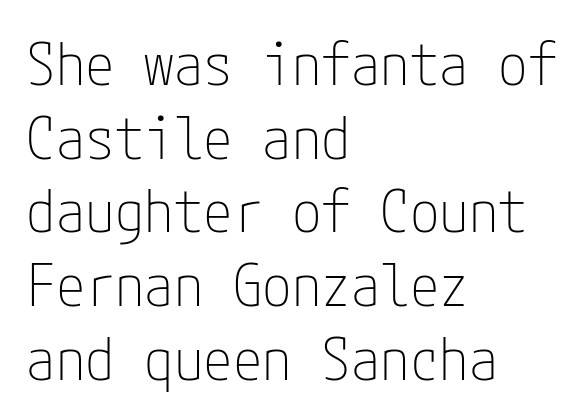
Q: Is the text bold? A: No.
Q: Is the text italic (slanted)? A: No, it is upright.
Q: Is the typeface a serif or a sans-serif typeface? A: Sans-serif.
Q: Is the text underlined? A: No.
Q: How is the paragraph aligned? A: Left-aligned.
Q: Is the spacing between letters normal or unusually wide? A: Normal.
Q: Is the spacing between lines tight, normal or loose? A: Normal.
Q: Width (condensed, normal, or wide)? A: Condensed.
Q: Stroke contrast? A: Low.
Q: x-height? A: Medium.
